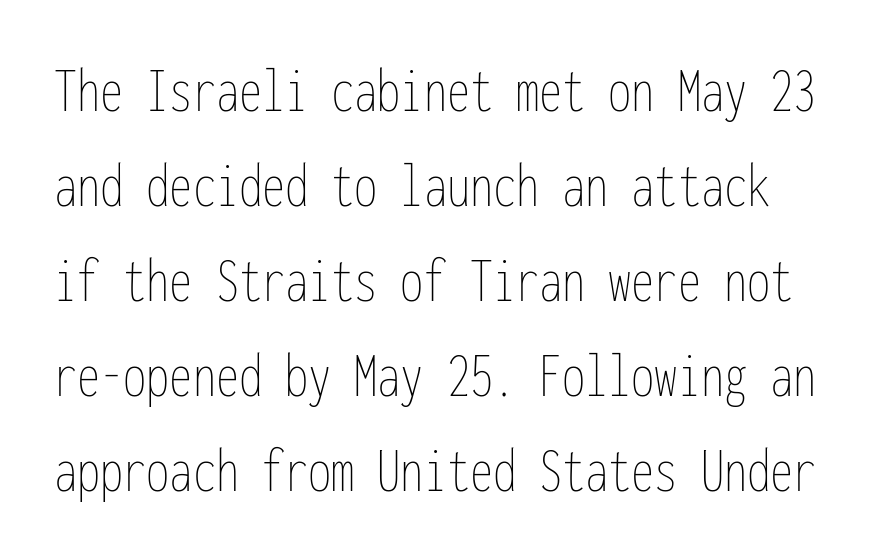
The image shows 66 px thin, condensed type, upright, monospaced; set normal line spacing (1.44x), normal letter spacing, not underlined; low stroke contrast and a medium x-height.
